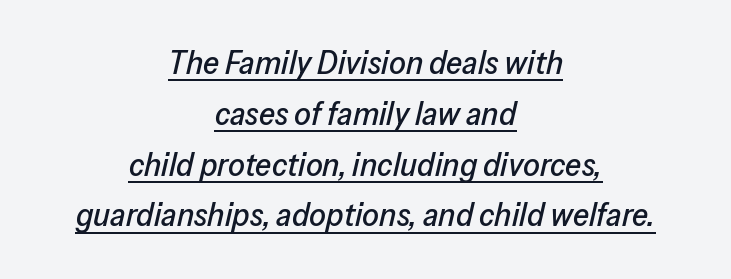
Q: Is the text italic (slanted)? A: Yes, it leans right by about 13 degrees.
Q: Is the text underlined? A: Yes.
Q: How is the paragraph aligned? A: Centered.
Q: Is the spacing between letters normal or unusually wide? A: Normal.
Q: Is the spacing between lines tight, normal or loose? A: Normal.
Q: Width (condensed, normal, or wide)? A: Normal.
Q: Stroke contrast? A: Low.
Q: x-height? A: Medium.
Q: Monospaced? A: No.
